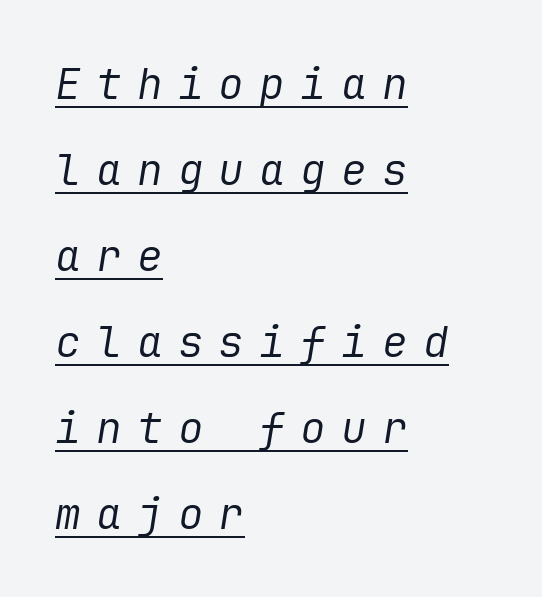
Q: Is the text bold? A: No.
Q: Is the text italic (slanted)? A: Yes, it leans right by about 9 degrees.
Q: Is the text underlined? A: Yes.
Q: How is the paragraph aligned? A: Left-aligned.
Q: Is the spacing between letters normal or unusually wide? A: Unusually wide.
Q: Is the spacing between lines tight, normal or loose? A: Loose.
Q: Width (condensed, normal, or wide)? A: Normal.
Q: Stroke contrast? A: Low.
Q: x-height? A: Medium.
